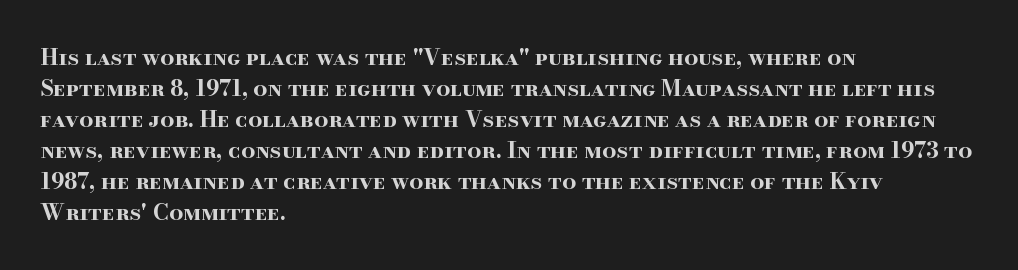
{"italic": "no", "bold": "yes", "underline": "no", "align": "left", "line_spacing": "normal", "line_spacing_ratio": 1.41, "letter_spacing": "normal", "letter_spacing_em": 0.0, "glyph_px": 22}
